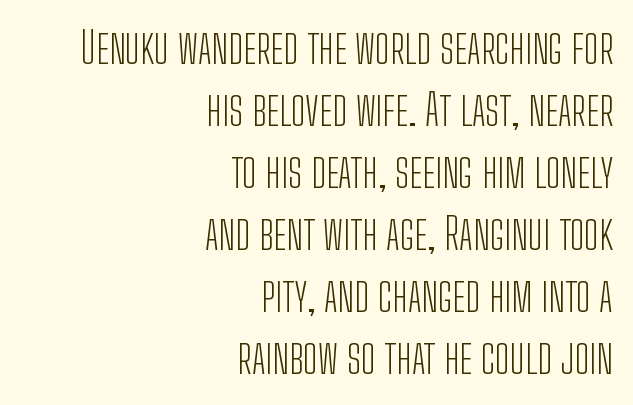
This is sans-serif lettering, the kind often seen on screens and signage. Honestly, there is no underline to notice here at all. The rendering uses a moderate line-height, typical for paragraphs. No extra tracking has been applied to these lines.
